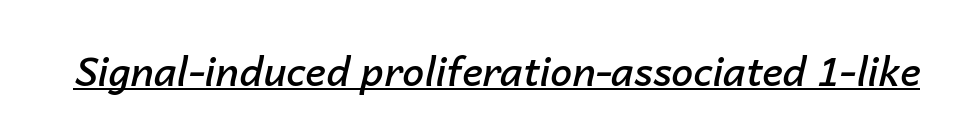
Q: Is the text bold? A: Semi-bold.
Q: Is the text italic (slanted)? A: Yes, it leans right by about 14 degrees.
Q: Is the text underlined? A: Yes.
Q: Is the spacing between letters normal or unusually wide? A: Normal.
Q: Width (condensed, normal, or wide)? A: Normal.
Q: Stroke contrast? A: Low.
Q: x-height? A: Medium.
Q: Monospaced? A: No.
